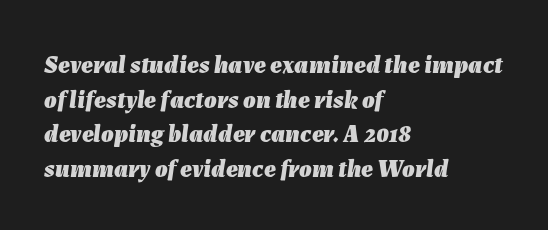
Q: Is the text bold? A: Yes.
Q: Is the text italic (slanted)? A: Yes, it leans right by about 7 degrees.
Q: Is the text underlined? A: No.
Q: How is the paragraph aligned? A: Left-aligned.
Q: Is the spacing between letters normal or unusually wide? A: Normal.
Q: Is the spacing between lines tight, normal or loose? A: Normal.
